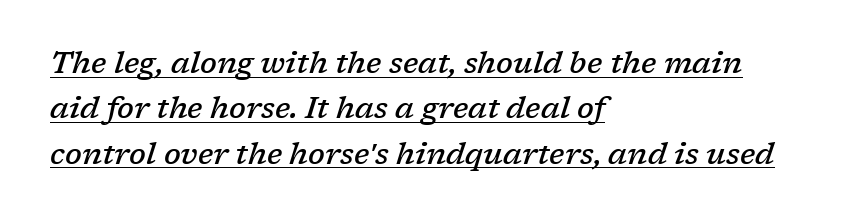
Q: Is the text bold? A: Semi-bold.
Q: Is the text italic (slanted)? A: Yes, it leans right by about 17 degrees.
Q: Is the typeface a serif or a sans-serif typeface? A: Serif.
Q: Is the text underlined? A: Yes.
Q: How is the paragraph aligned? A: Left-aligned.
Q: Is the spacing between letters normal or unusually wide? A: Normal.
Q: Is the spacing between lines tight, normal or loose? A: Normal.
Q: Width (condensed, normal, or wide)? A: Normal.
Q: Stroke contrast? A: Low.
Q: x-height? A: Medium.
Q: Monospaced? A: No.
